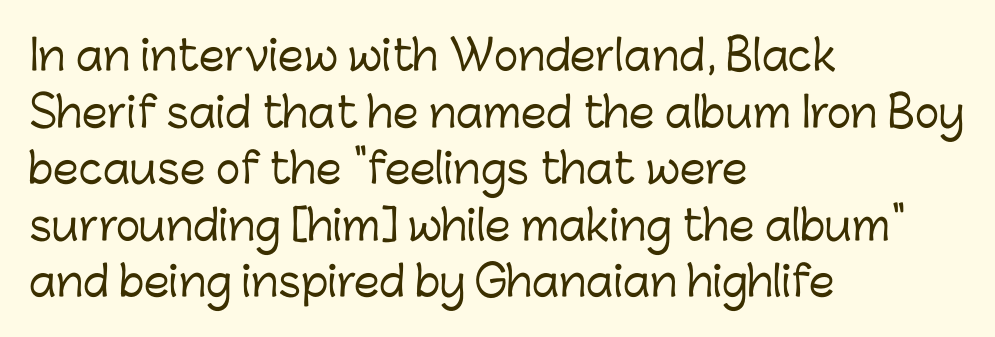
Reading down the block, your eye returns to a fixed left position each line. Note: no serifs on the glyphs. Caption: standard tracking, unaltered. These lines sit exactly where default settings would place them. Is this a fixed-width face? No — the glyphs have proportional, varying widths. Plain, unruled lines of type.
